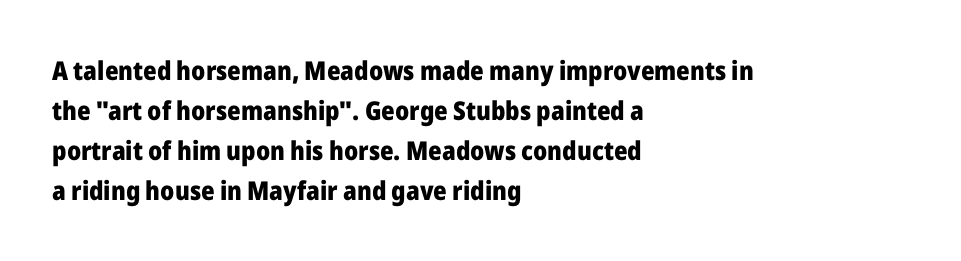
{"italic": "no", "bold": "yes", "underline": "no", "align": "left", "line_spacing": "normal", "line_spacing_ratio": 1.54, "letter_spacing": "normal", "letter_spacing_em": 0.0, "glyph_px": 26}
